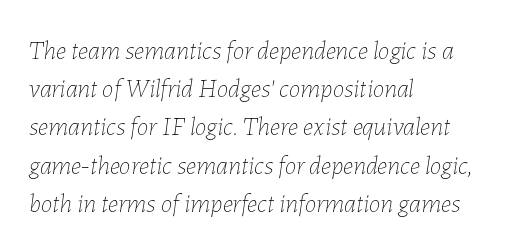
The image shows 26 px text type, italic (leaning right); set left-aligned, normal line spacing (1.47x), normal letter spacing, not underlined.
